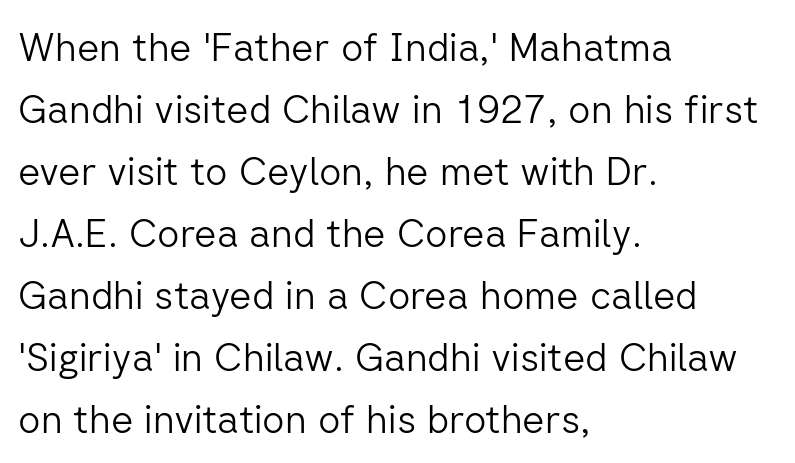
{"serif": "no", "italic": "no", "bold": "no", "weight": "light", "width": "normal", "stroke_contrast": "low", "x_height": "medium", "monospaced": "no", "underline": "no", "align": "left", "line_spacing": "normal", "line_spacing_ratio": 1.59, "letter_spacing": "normal", "letter_spacing_em": 0.0, "glyph_px": 39}
